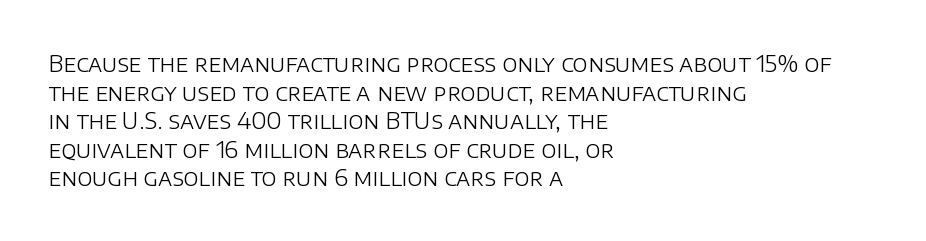
Q: Is the text bold? A: No.
Q: Is the text italic (slanted)? A: No, it is upright.
Q: Is the text underlined? A: No.
Q: How is the paragraph aligned? A: Left-aligned.
Q: Is the spacing between letters normal or unusually wide? A: Normal.
